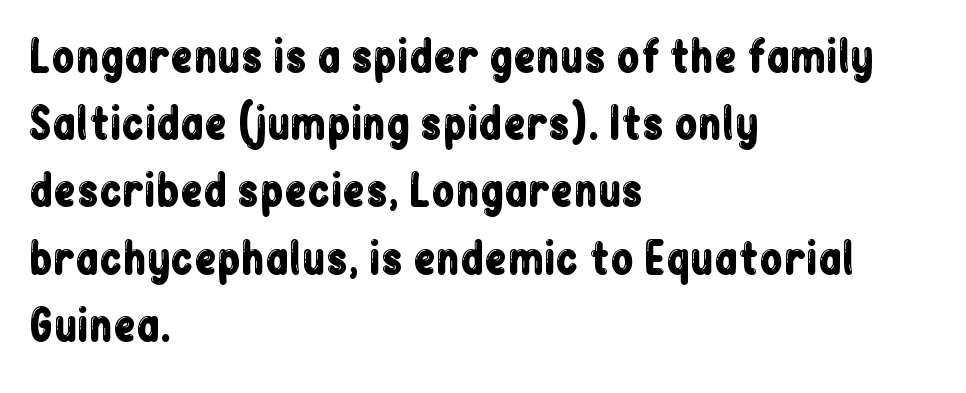
{"serif": "no", "italic": "no", "width": "condensed", "stroke_contrast": "low", "x_height": "medium", "monospaced": "no", "underline": "no", "align": "left", "line_spacing": "normal", "line_spacing_ratio": 1.6, "letter_spacing": "normal", "letter_spacing_em": 0.0, "glyph_px": 42}
